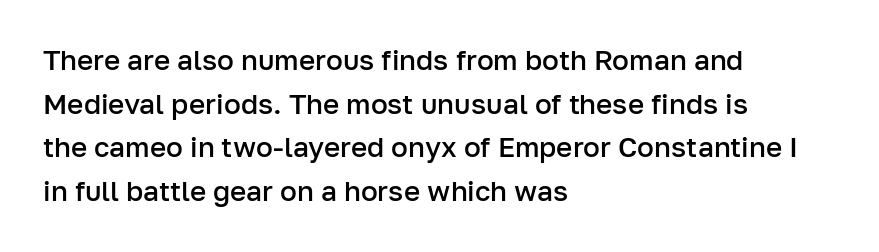
The image shows 28 px semibold sans-serif type, upright; set left-aligned, normal line spacing (1.56x), normal letter spacing, not underlined; low stroke contrast and a medium x-height.
